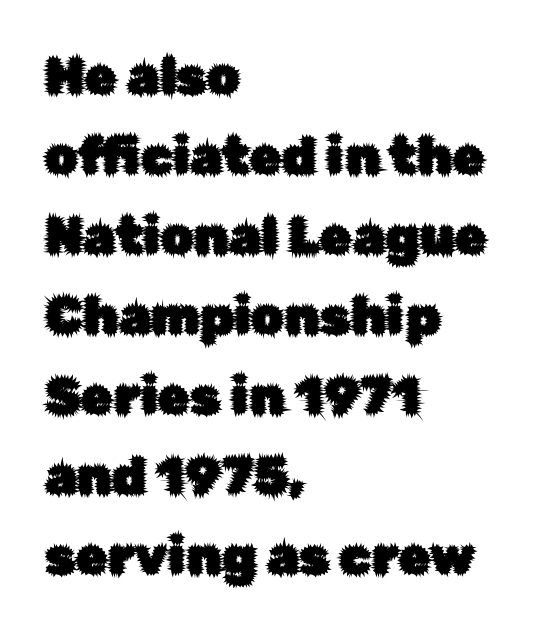
The image shows 52 px sans-serif type, upright; set left-aligned, normal line spacing (1.54x), normal letter spacing, not underlined; low stroke contrast and a medium x-height.
